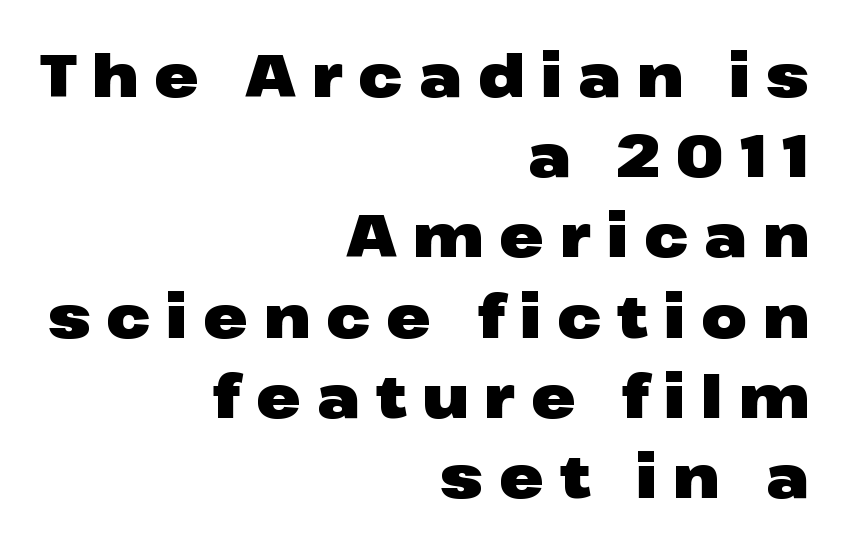
Q: Is the text bold? A: Yes.
Q: Is the text italic (slanted)? A: No, it is upright.
Q: Is the typeface a serif or a sans-serif typeface? A: Sans-serif.
Q: Is the text underlined? A: No.
Q: How is the paragraph aligned? A: Right-aligned.
Q: Is the spacing between letters normal or unusually wide? A: Unusually wide.
Q: Is the spacing between lines tight, normal or loose? A: Normal.
Q: Width (condensed, normal, or wide)? A: Wide.
Q: Stroke contrast? A: Low.
Q: x-height? A: Medium.
Q: Monospaced? A: No.
